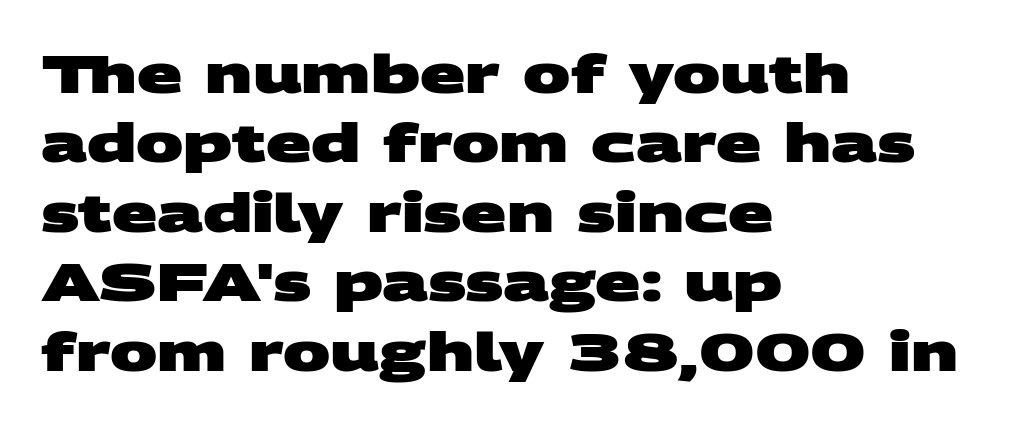
{"serif": "no", "bold": "yes", "weight": "heavy", "width": "wide", "stroke_contrast": "medium", "x_height": "large", "monospaced": "no", "underline": "no", "align": "left", "line_spacing": "normal", "line_spacing_ratio": 1.31, "letter_spacing": "normal", "letter_spacing_em": 0.0, "glyph_px": 53}
